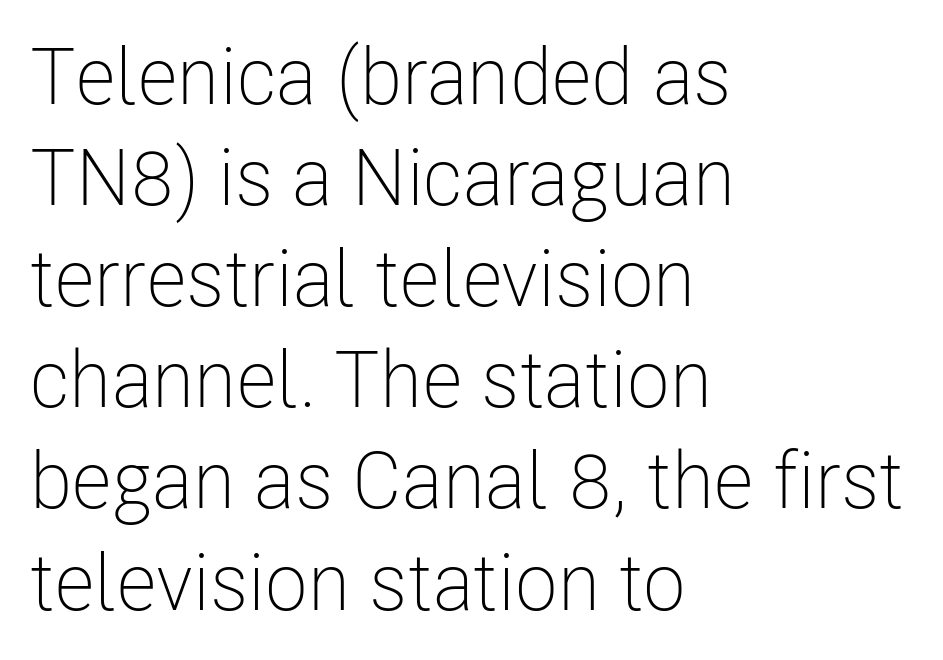
The image shows 79 px light, condensed sans-serif type, upright; set left-aligned, normal line spacing (1.28x), normal letter spacing, not underlined; low stroke contrast and a medium x-height.
